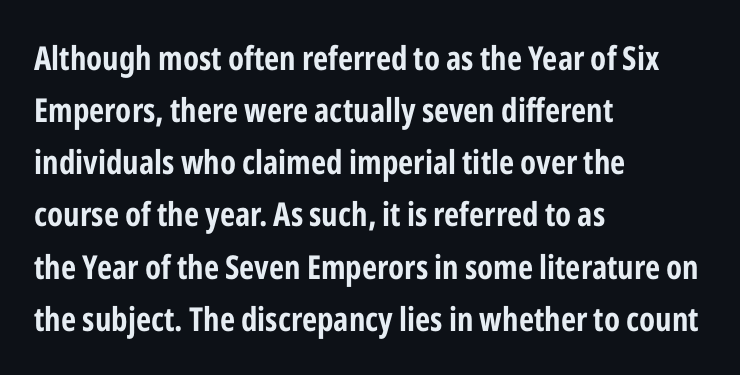
{"serif": "no", "italic": "no", "width": "condensed", "stroke_contrast": "low", "x_height": "medium", "monospaced": "no", "underline": "no", "align": "left", "line_spacing": "normal", "line_spacing_ratio": 1.58, "letter_spacing": "normal", "letter_spacing_em": 0.0, "glyph_px": 33}
